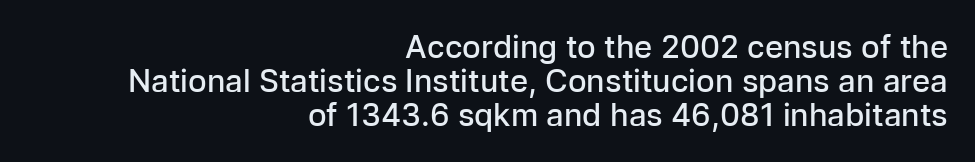
Q: Is the text bold? A: Semi-bold.
Q: Is the text italic (slanted)? A: No, it is upright.
Q: Is the typeface a serif or a sans-serif typeface? A: Sans-serif.
Q: Is the text underlined? A: No.
Q: How is the paragraph aligned? A: Right-aligned.
Q: Is the spacing between letters normal or unusually wide? A: Normal.
Q: Is the spacing between lines tight, normal or loose? A: Tight.
Q: Width (condensed, normal, or wide)? A: Normal.
Q: Stroke contrast? A: Low.
Q: x-height? A: Medium.
Q: Monospaced? A: No.
